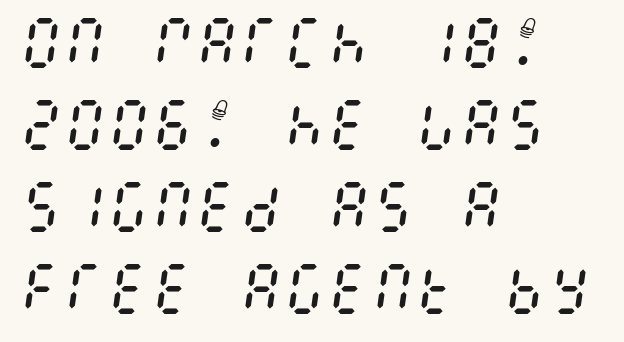
{"italic": "yes", "lean": "right", "slant_degrees": 8, "bold": "no", "weight": "regular", "width": "condensed", "stroke_contrast": "medium", "x_height": "large", "underline": "no", "align": "left", "line_spacing": "normal", "line_spacing_ratio": 1.49, "letter_spacing": "normal", "letter_spacing_em": 0.0, "glyph_px": 55}
